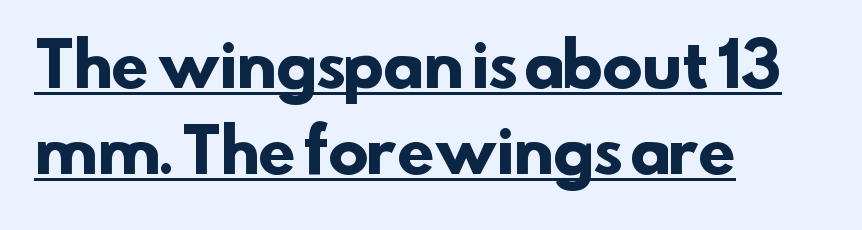
Q: Is the text bold? A: Yes.
Q: Is the typeface a serif or a sans-serif typeface? A: Sans-serif.
Q: Is the text underlined? A: Yes.
Q: How is the paragraph aligned? A: Left-aligned.
Q: Is the spacing between letters normal or unusually wide? A: Normal.
Q: Is the spacing between lines tight, normal or loose? A: Normal.
Q: Width (condensed, normal, or wide)? A: Normal.
Q: Stroke contrast? A: Low.
Q: x-height? A: Small.
Q: Monospaced? A: No.
